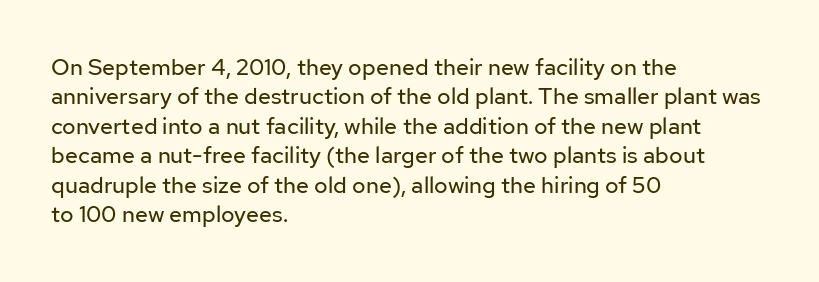
The image shows 23 px text type, upright; set left-aligned, normal line spacing (1.28x), normal letter spacing, not underlined.
